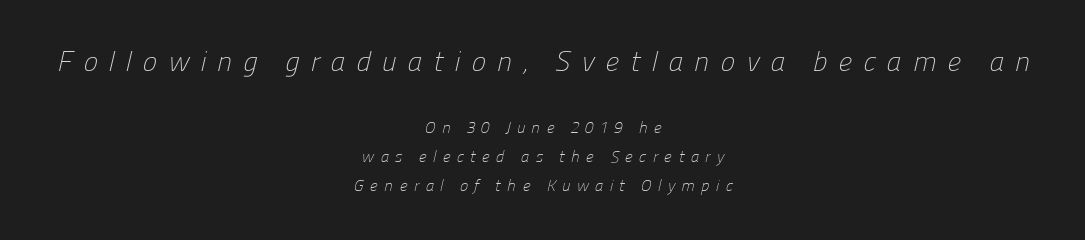
{"serif": "no", "bold": "no", "weight": "light", "width": "normal", "stroke_contrast": "low", "x_height": "medium", "monospaced": "no", "underline": "no", "align": "center", "line_spacing_ratio": 1.81, "letter_spacing": "wide", "letter_spacing_em": 0.38, "larger_block": "first", "size_ratio": 1.75, "glyph_px": 28}
